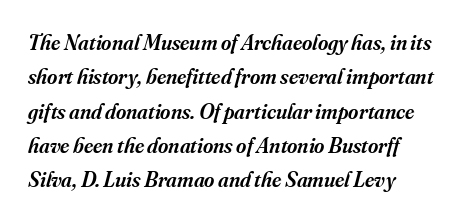
Slanted lettering throughout. Each line starts at the same left margin while the right side varies. In terms of leading, this rendering sits right in the middle. Stems and bowls a touch heavier than normal — semibold. Just letters on the line, the space beneath them empty.
